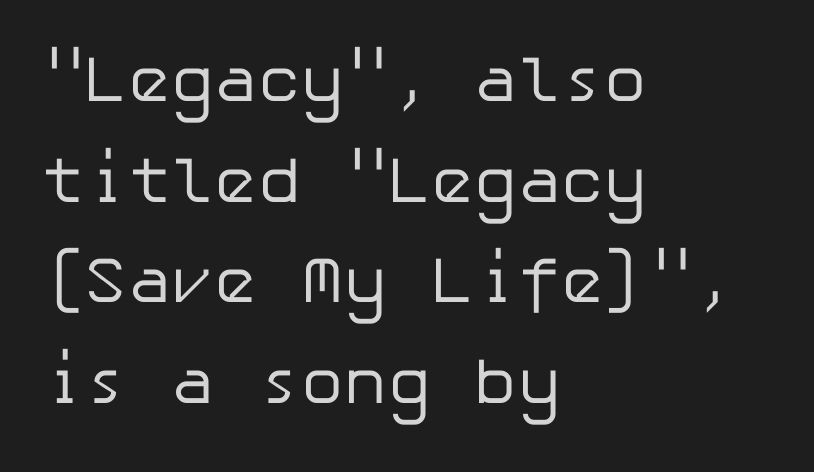
Q: Is the text bold? A: No.
Q: Is the text italic (slanted)? A: No, it is upright.
Q: Is the typeface a serif or a sans-serif typeface? A: Sans-serif.
Q: Is the text underlined? A: No.
Q: How is the paragraph aligned? A: Left-aligned.
Q: Is the spacing between letters normal or unusually wide? A: Normal.
Q: Is the spacing between lines tight, normal or loose? A: Normal.
Q: Width (condensed, normal, or wide)? A: Normal.
Q: Stroke contrast? A: Low.
Q: x-height? A: Medium.
